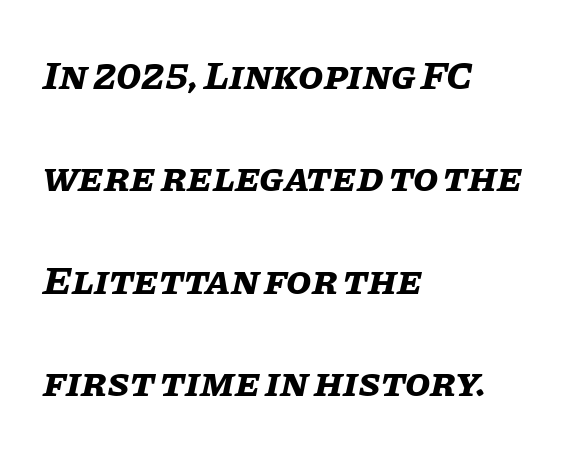
Q: Is the text bold? A: Yes.
Q: Is the text italic (slanted)? A: Yes, it leans right by about 11 degrees.
Q: Is the text underlined? A: No.
Q: How is the paragraph aligned? A: Left-aligned.
Q: Is the spacing between letters normal or unusually wide? A: Normal.
Q: Is the spacing between lines tight, normal or loose? A: Loose.
Q: Width (condensed, normal, or wide)? A: Normal.
Q: Stroke contrast? A: Low.
Q: x-height? A: Large.
Q: Monospaced? A: No.
